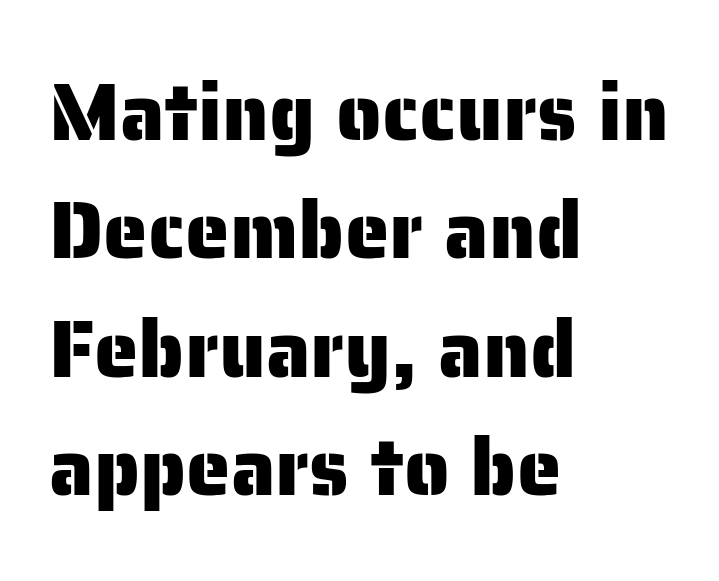
This rendering leaves character spacing at its baseline value. The rendering uses natural spacing where letterforms have individual widths. Each letter's strokes conclude bluntly, with no projecting serifs. Leftover space on each line is placed entirely after the last word. Check under the words: just untouched page. Baseline-to-baseline distance is the conventional proportion of letter height.
